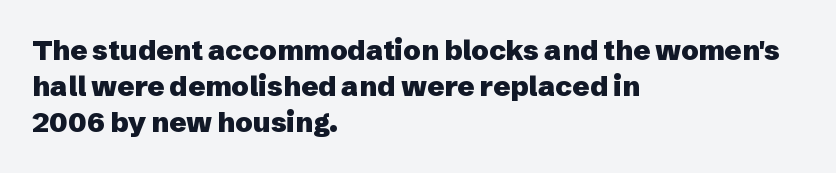
Layout note: lines flush left. Every stem runs plumb, perpendicular to the baseline. The passage shown is typeset with a sans-serif family. Each letter keeps its own natural width here, so spacing adapts to shape.
